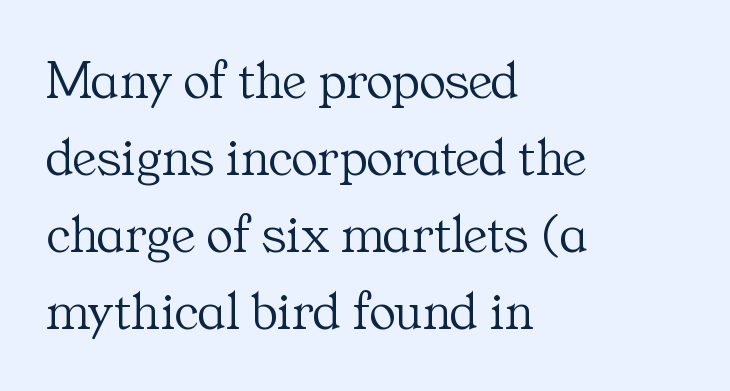
Q: Is the text bold? A: No.
Q: Is the text italic (slanted)? A: No, it is upright.
Q: Is the typeface a serif or a sans-serif typeface? A: Serif.
Q: Is the text underlined? A: No.
Q: How is the paragraph aligned? A: Left-aligned.
Q: Is the spacing between letters normal or unusually wide? A: Normal.
Q: Is the spacing between lines tight, normal or loose? A: Normal.
Q: Width (condensed, normal, or wide)? A: Normal.
Q: Stroke contrast? A: Medium.
Q: x-height? A: Medium.
Q: Monospaced? A: No.
